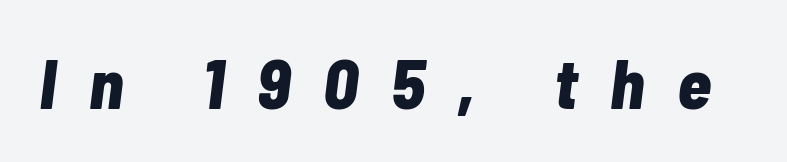
Q: Is the text bold? A: Yes.
Q: Is the text italic (slanted)? A: Yes, it leans right by about 7 degrees.
Q: Is the text underlined? A: No.
Q: Is the spacing between letters normal or unusually wide? A: Unusually wide.
Q: Width (condensed, normal, or wide)? A: Condensed.
Q: Stroke contrast? A: Low.
Q: x-height? A: Medium.
Q: Monospaced? A: No.
